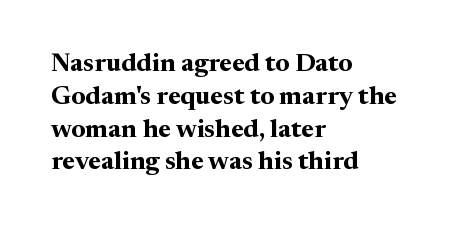
Q: Is the text bold? A: Yes.
Q: Is the text italic (slanted)? A: No, it is upright.
Q: Is the text underlined? A: No.
Q: How is the paragraph aligned? A: Left-aligned.
Q: Is the spacing between letters normal or unusually wide? A: Normal.
Q: Is the spacing between lines tight, normal or loose? A: Normal.
